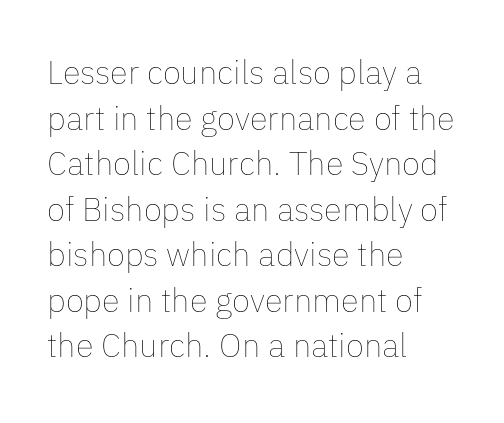
{"italic": "no", "bold": "no", "weight": "thin", "width": "normal", "stroke_contrast": "low", "x_height": "medium", "monospaced": "no", "underline": "no", "align": "left", "line_spacing": "normal", "line_spacing_ratio": 1.38, "letter_spacing": "normal", "letter_spacing_em": 0.0, "glyph_px": 33}
